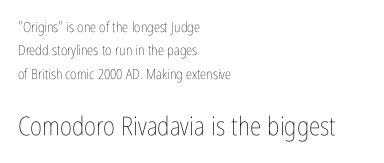
The image shows 26 px text type, upright; set left-aligned, normal line spacing (1.67x), normal letter spacing, not underlined; the second (bottom) block is 1.86x larger.
